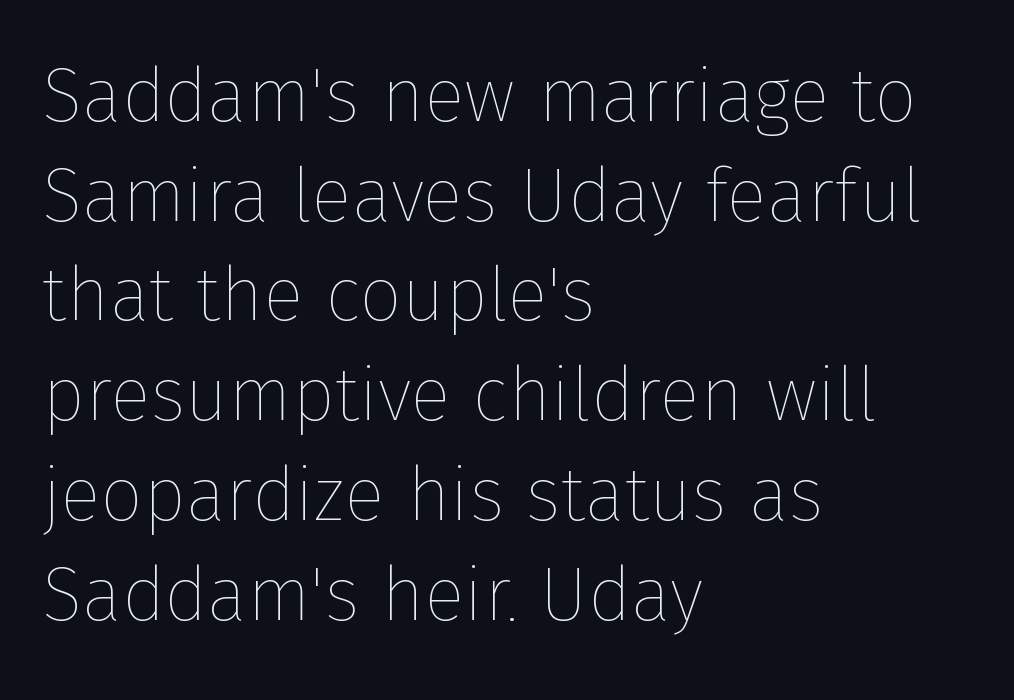
The face looks like a standard text weight, possibly lighter. The lines in this sample share a left origin and differ only in where they stop. You could call the tracking neutral — neither tight nor loose. Note the varied advance widths — an 'i' is clearly narrower than an 'm'. Style check: upright. What's the leading like? Ordinary, nothing unusual.
